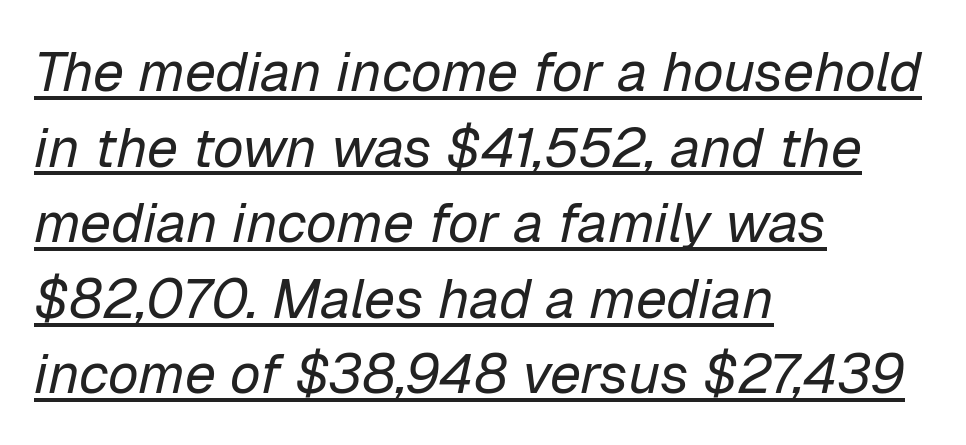
{"italic": "yes", "lean": "right", "slant_degrees": 12, "bold": "no", "weight": "regular", "width": "normal", "stroke_contrast": "low", "x_height": "medium", "monospaced": "no", "underline": "yes", "align": "left", "line_spacing": "normal", "line_spacing_ratio": 1.35, "letter_spacing": "normal", "letter_spacing_em": 0.0, "glyph_px": 56}
